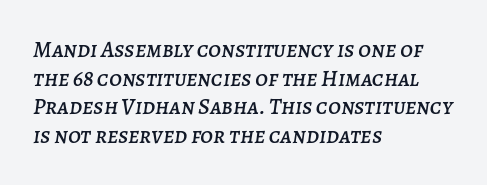
The image shows 23 px text type, italic (leaning right); set left-aligned, normal line spacing (1.25x), normal letter spacing, not underlined.
